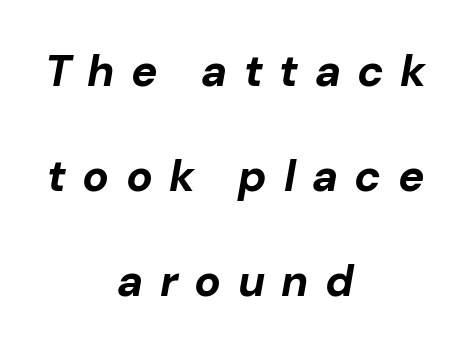
Q: Is the text bold? A: Yes.
Q: Is the text italic (slanted)? A: Yes, it leans right by about 10 degrees.
Q: Is the text underlined? A: No.
Q: How is the paragraph aligned? A: Centered.
Q: Is the spacing between letters normal or unusually wide? A: Unusually wide.
Q: Is the spacing between lines tight, normal or loose? A: Loose.
Q: Width (condensed, normal, or wide)? A: Normal.
Q: Stroke contrast? A: Low.
Q: x-height? A: Medium.
Q: Monospaced? A: No.
